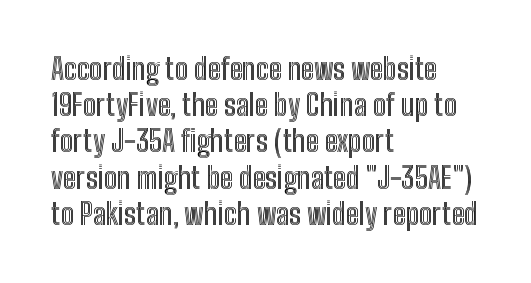
Q: Is the text italic (slanted)? A: No, it is upright.
Q: Is the text underlined? A: No.
Q: How is the paragraph aligned? A: Left-aligned.
Q: Is the spacing between letters normal or unusually wide? A: Normal.
Q: Is the spacing between lines tight, normal or loose? A: Normal.
Q: Width (condensed, normal, or wide)? A: Condensed.
Q: x-height? A: Medium.
Q: Monospaced? A: No.
